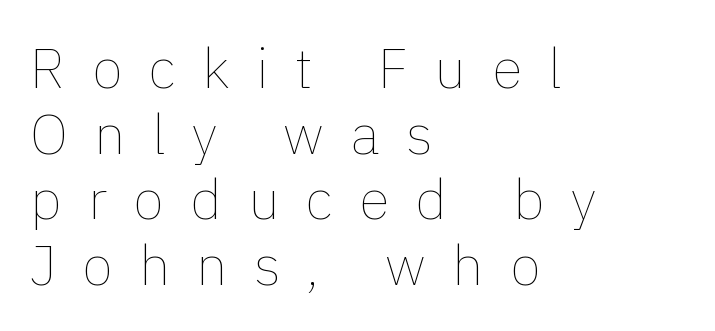
Q: Is the text bold? A: No.
Q: Is the text italic (slanted)? A: No, it is upright.
Q: Is the text underlined? A: No.
Q: How is the paragraph aligned? A: Left-aligned.
Q: Is the spacing between letters normal or unusually wide? A: Unusually wide.
Q: Width (condensed, normal, or wide)? A: Normal.
Q: x-height? A: Medium.
Q: Monospaced? A: No.
